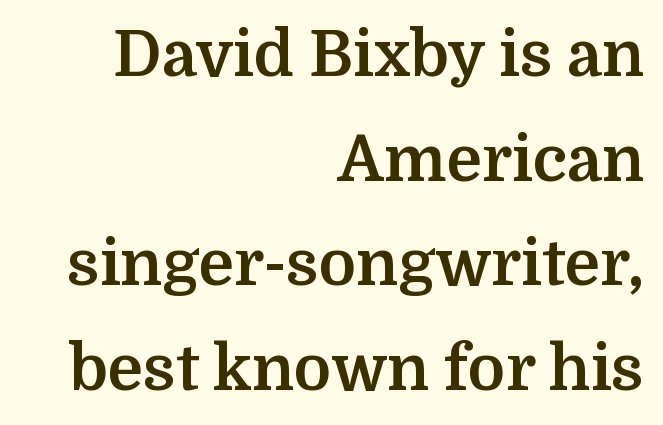
Strong, thick strokes mark this as bold type. The specimen reads as upright at a glance. This rendering features lettering with no underline. Here the designer chose a conventional face with non-uniform glyph widths. Regular leading. Horizontal alignment here is rightward, an uncommon choice for prose.
